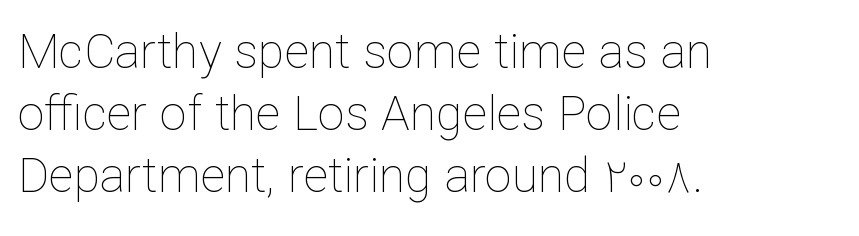
Q: Is the text bold? A: No.
Q: Is the text italic (slanted)? A: No, it is upright.
Q: Is the text underlined? A: No.
Q: How is the paragraph aligned? A: Left-aligned.
Q: Is the spacing between letters normal or unusually wide? A: Normal.
Q: Is the spacing between lines tight, normal or loose? A: Normal.
Q: Width (condensed, normal, or wide)? A: Normal.
Q: Stroke contrast? A: Low.
Q: x-height? A: Medium.
Q: Monospaced? A: No.
